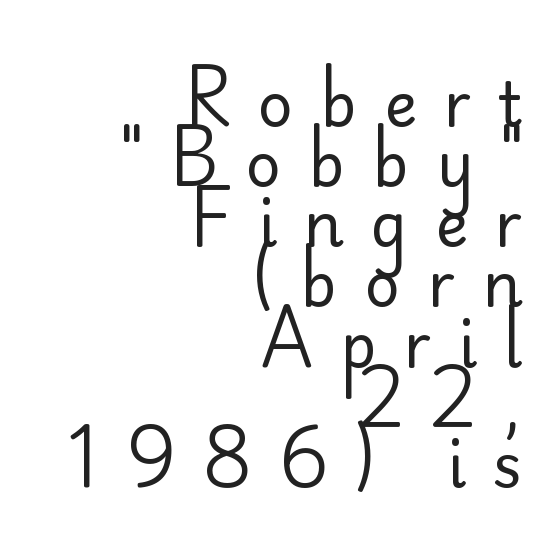
Q: Is the text bold? A: No.
Q: Is the text italic (slanted)? A: No, it is upright.
Q: Is the typeface a serif or a sans-serif typeface? A: Sans-serif.
Q: Is the text underlined? A: No.
Q: How is the paragraph aligned? A: Right-aligned.
Q: Is the spacing between letters normal or unusually wide? A: Unusually wide.
Q: Is the spacing between lines tight, normal or loose? A: Tight.
Q: Width (condensed, normal, or wide)? A: Normal.
Q: Stroke contrast? A: Low.
Q: x-height? A: Small.
Q: Monospaced? A: No.
